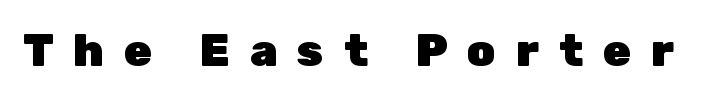
Q: Is the text bold? A: Yes.
Q: Is the text italic (slanted)? A: No, it is upright.
Q: Is the typeface a serif or a sans-serif typeface? A: Sans-serif.
Q: Is the text underlined? A: No.
Q: Is the spacing between letters normal or unusually wide? A: Unusually wide.
Q: Width (condensed, normal, or wide)? A: Normal.
Q: Stroke contrast? A: Low.
Q: x-height? A: Medium.
Q: Monospaced? A: No.
